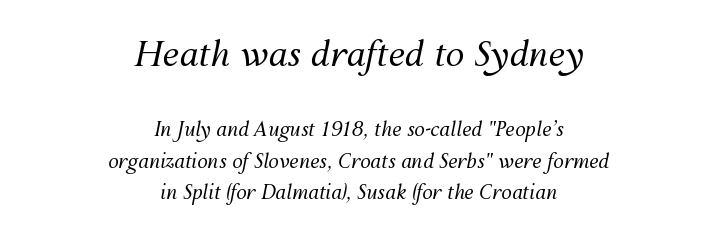
Q: Is the text bold? A: No.
Q: Is the text italic (slanted)? A: Yes, it leans right by about 12 degrees.
Q: Is the text underlined? A: No.
Q: How is the paragraph aligned? A: Centered.
Q: Is the spacing between letters normal or unusually wide? A: Normal.
Q: Is the spacing between lines tight, normal or loose? A: Normal.
Q: Which block of text is set in a larger size, the first (top) or the second (bottom)? A: The first (top) one.
Q: Width (condensed, normal, or wide)? A: Normal.
Q: Stroke contrast? A: Medium.
Q: x-height? A: Medium.
Q: Monospaced? A: No.
